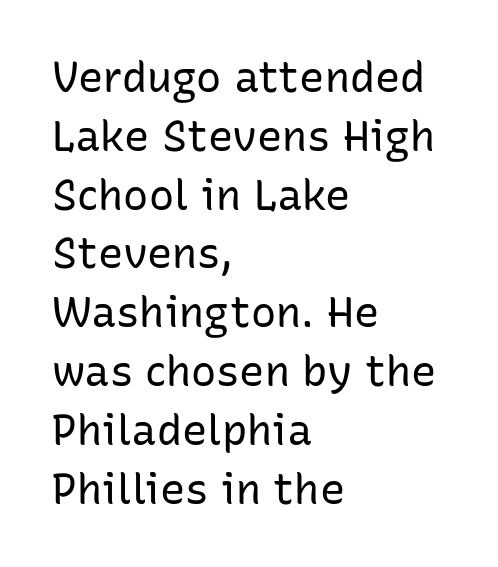
Q: Is the text bold? A: No.
Q: Is the text italic (slanted)? A: No, it is upright.
Q: Is the typeface a serif or a sans-serif typeface? A: Sans-serif.
Q: Is the text underlined? A: No.
Q: How is the paragraph aligned? A: Left-aligned.
Q: Is the spacing between letters normal or unusually wide? A: Normal.
Q: Is the spacing between lines tight, normal or loose? A: Normal.
Q: Width (condensed, normal, or wide)? A: Normal.
Q: Stroke contrast? A: Low.
Q: x-height? A: Medium.
Q: Monospaced? A: No.
